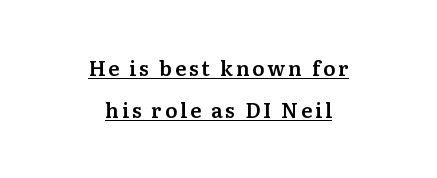
Q: Is the text italic (slanted)? A: No, it is upright.
Q: Is the text underlined? A: Yes.
Q: How is the paragraph aligned? A: Centered.
Q: Is the spacing between lines tight, normal or loose? A: Loose.
